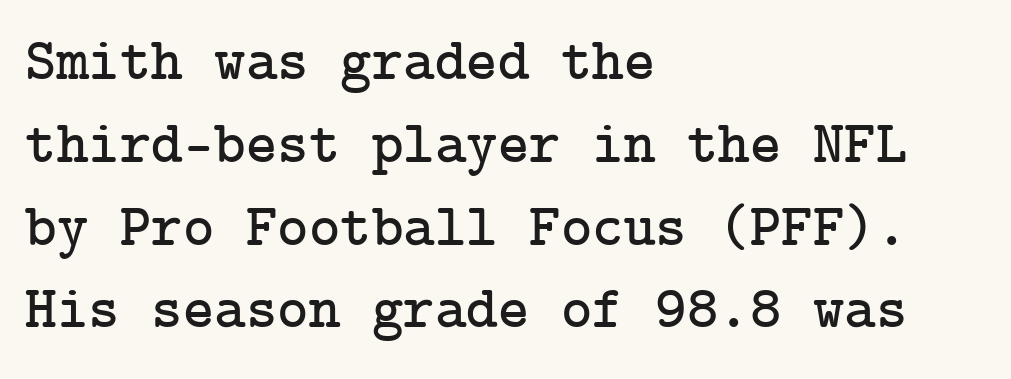
The image shows 60 px serif type, upright; set left-aligned, normal line spacing (1.38x), normal letter spacing, not underlined; low stroke contrast and a medium x-height.
